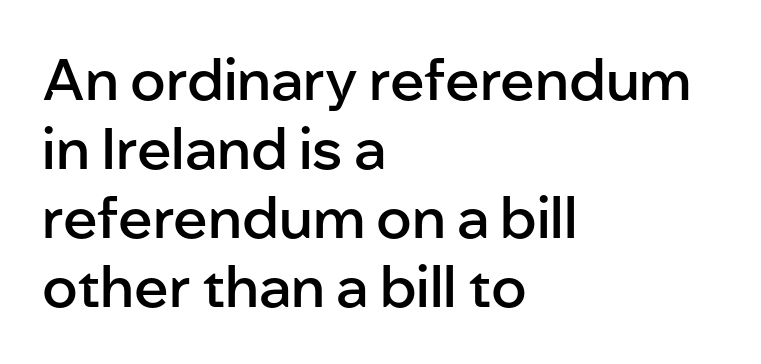
{"serif": "no", "italic": "no", "bold": "semi", "weight": "semibold", "width": "normal", "stroke_contrast": "low", "x_height": "medium", "monospaced": "no", "underline": "no", "align": "left", "line_spacing_ratio": 1.21, "letter_spacing": "normal", "letter_spacing_em": 0.0, "glyph_px": 57}
